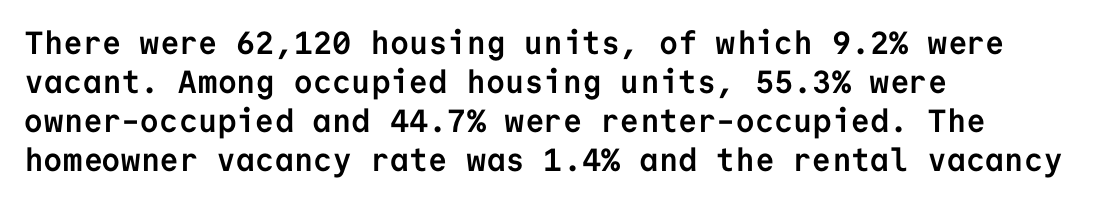
Q: Is the text bold? A: Yes.
Q: Is the text italic (slanted)? A: No, it is upright.
Q: Is the typeface a serif or a sans-serif typeface? A: Sans-serif.
Q: Is the text underlined? A: No.
Q: How is the paragraph aligned? A: Left-aligned.
Q: Is the spacing between letters normal or unusually wide? A: Normal.
Q: Width (condensed, normal, or wide)? A: Normal.
Q: Stroke contrast? A: Low.
Q: x-height? A: Medium.
Q: Monospaced? A: Yes.
